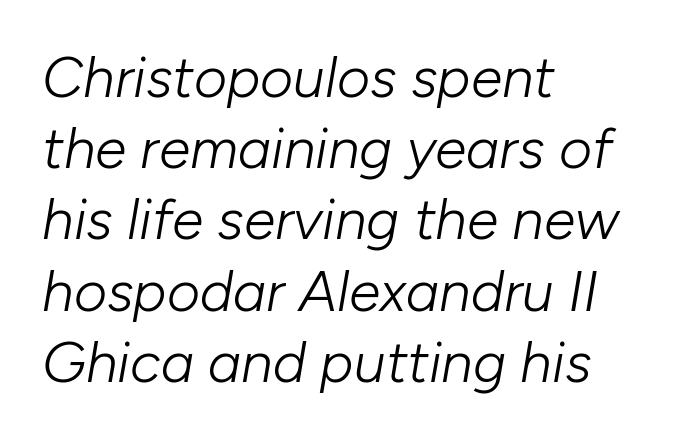
Q: Is the text bold? A: No.
Q: Is the text italic (slanted)? A: Yes, it leans right by about 10 degrees.
Q: Is the text underlined? A: No.
Q: How is the paragraph aligned? A: Left-aligned.
Q: Is the spacing between letters normal or unusually wide? A: Normal.
Q: Is the spacing between lines tight, normal or loose? A: Normal.
Q: Width (condensed, normal, or wide)? A: Normal.
Q: Stroke contrast? A: Low.
Q: x-height? A: Medium.
Q: Monospaced? A: No.
